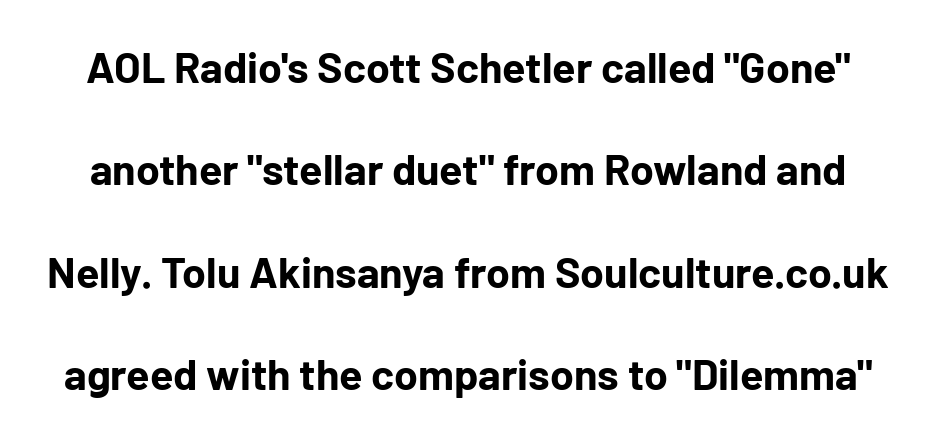
The image shows 43 px bold sans-serif type, upright; set loose line spacing (2.38x), normal letter spacing, not underlined; low stroke contrast and a medium x-height.
